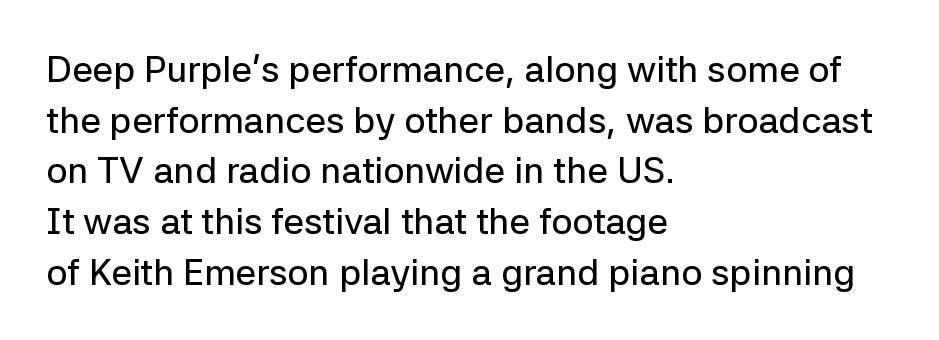
{"serif": "no", "italic": "no", "width": "normal", "stroke_contrast": "low", "x_height": "medium", "monospaced": "no", "underline": "no", "align": "left", "line_spacing": "normal", "line_spacing_ratio": 1.37, "letter_spacing": "normal", "letter_spacing_em": 0.0, "glyph_px": 37}
